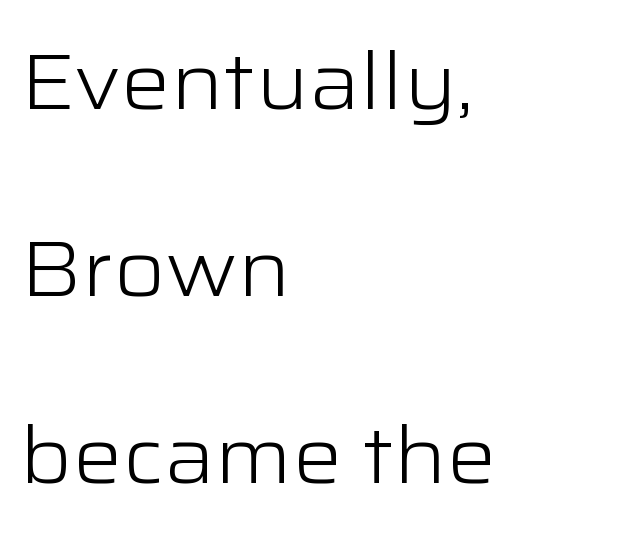
{"serif": "no", "italic": "no", "bold": "no", "weight": "light", "width": "wide", "stroke_contrast": "low", "x_height": "medium", "monospaced": "no", "underline": "no", "align": "left", "line_spacing": "loose", "line_spacing_ratio": 2.4, "letter_spacing": "normal", "letter_spacing_em": 0.0, "glyph_px": 78}
